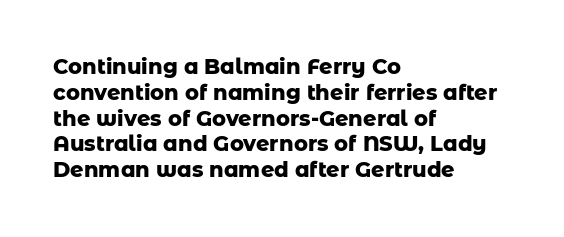
Q: Is the text bold? A: Yes.
Q: Is the text italic (slanted)? A: No, it is upright.
Q: Is the text underlined? A: No.
Q: How is the paragraph aligned? A: Left-aligned.
Q: Is the spacing between letters normal or unusually wide? A: Normal.
